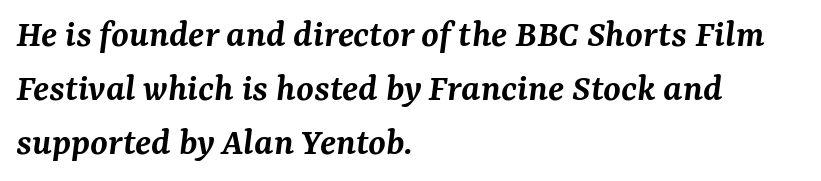
{"serif": "yes", "italic": "yes", "lean": "right", "slant_degrees": 7, "bold": "semi", "weight": "semibold", "width": "normal", "stroke_contrast": "medium", "x_height": "medium", "monospaced": "no", "underline": "no", "align": "left", "line_spacing": "normal", "line_spacing_ratio": 1.35, "letter_spacing": "normal", "letter_spacing_em": 0.0, "glyph_px": 40}
